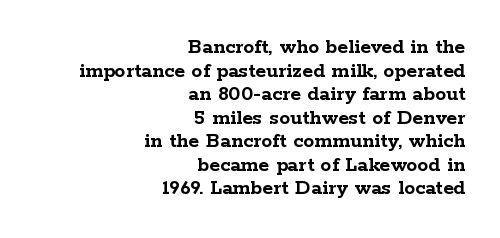
Default kerning and tracking; the words read as compact shapes. Line spacing here is tight. Every stem runs plumb, perpendicular to the baseline. The area under the type is left untouched.
